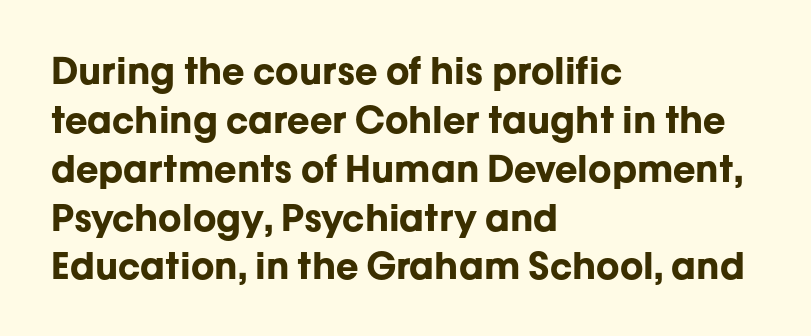
Nothing sits at the stroke ends, so this counts as sans-serif. Every row of glyphs begins at an identical x-position on the left. Compared with typical paragraphs, the rows here are spaced about the same. The face used here is rendered with its standard letterfit.
